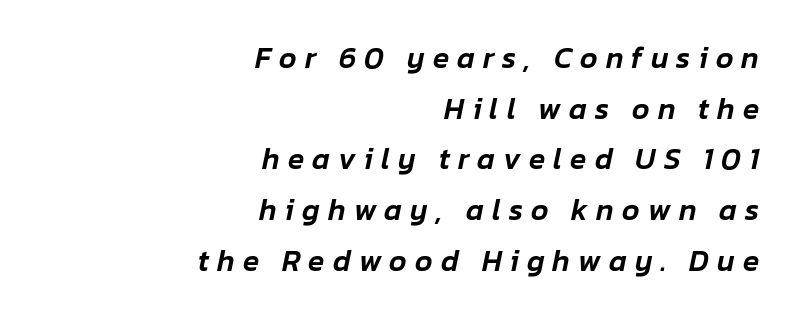
Unmarked baselines from the first word to the last. The face used here is proportionally spaced, like ordinary book or web type. Summary of vertical rhythm: regular, with standard interline spacing. One-word summary of the alignment: right. Characters follow at a spacing far wider than the type designer built in. Does the lettering tilt? It does — this is italic.
